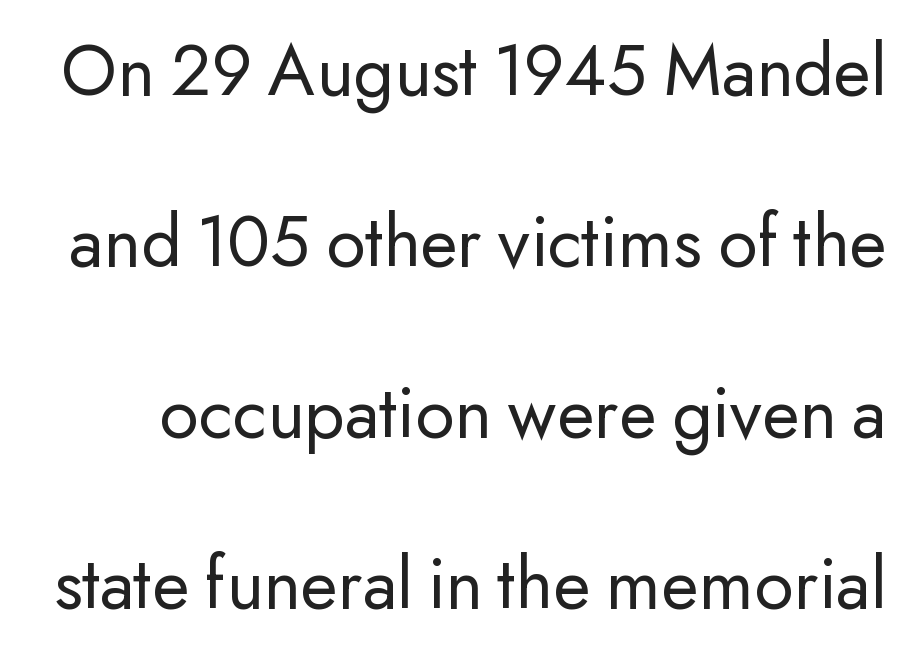
The image shows 76 px regular-weight sans-serif type, upright; set loose line spacing (2.25x), normal letter spacing, not underlined; low stroke contrast and a small x-height.
